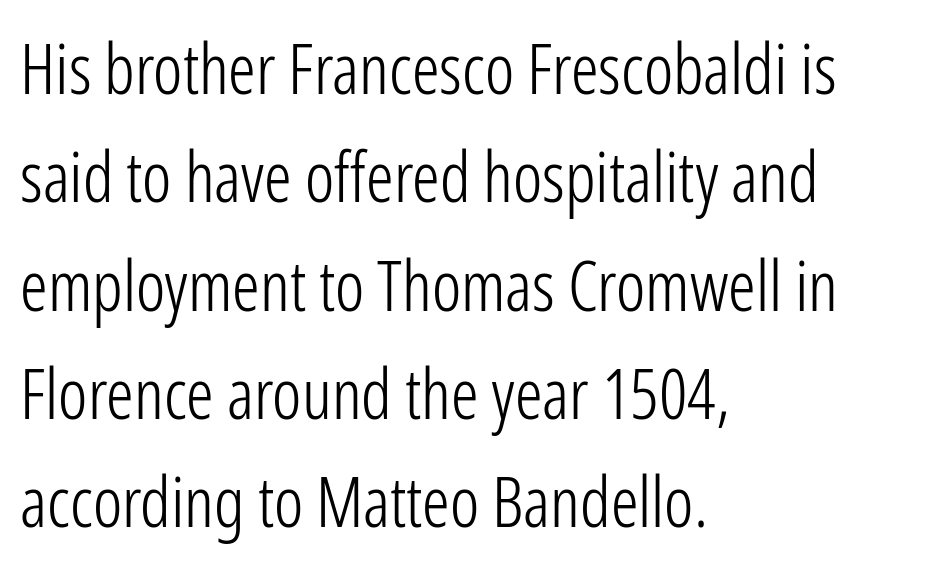
{"serif": "no", "italic": "no", "bold": "no", "weight": "light", "width": "condensed", "stroke_contrast": "low", "x_height": "medium", "monospaced": "no", "underline": "no", "align": "left", "line_spacing": "normal", "line_spacing_ratio": 1.57, "letter_spacing": "normal", "letter_spacing_em": 0.0, "glyph_px": 69}
